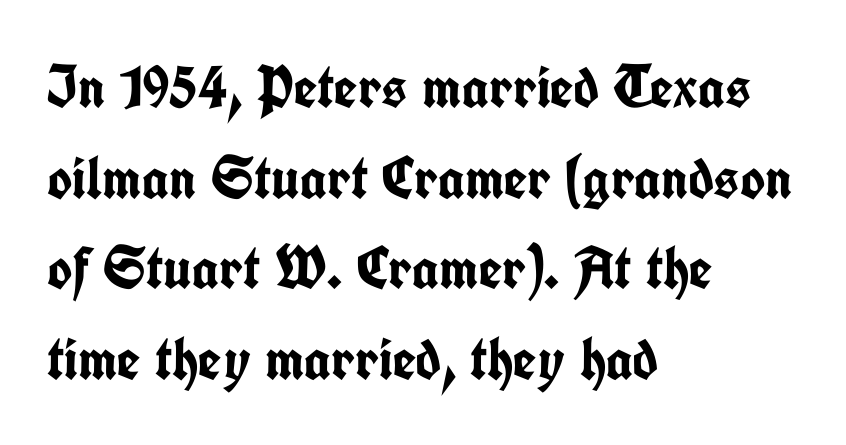
Each row of text sits above clean, open space. The letters are bold, with thick, heavy strokes. These lines are rendered in a variable-pitch font. Classification — sans serif. Reading down the column, the eye jumps a familiar distance to each next line. The font's upright variant was chosen for this text.
